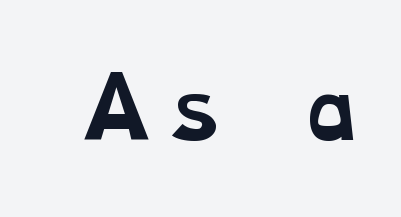
Note the varied advance widths — an 'i' is clearly narrower than an 'm'. Is the type bold? Yes — the strokes are clearly thick and heavy. The space beneath each line is pristine and unruled. Here the glyphs are tracked normally, forming tight word shapes. Check where the strokes stop: tiny serifs finish them off.
